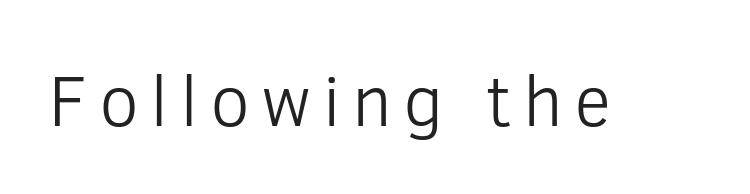
Q: Is the text bold? A: No.
Q: Is the text italic (slanted)? A: No, it is upright.
Q: Is the typeface a serif or a sans-serif typeface? A: Sans-serif.
Q: Is the text underlined? A: No.
Q: Width (condensed, normal, or wide)? A: Normal.
Q: Stroke contrast? A: Low.
Q: x-height? A: Medium.
Q: Monospaced? A: No.
